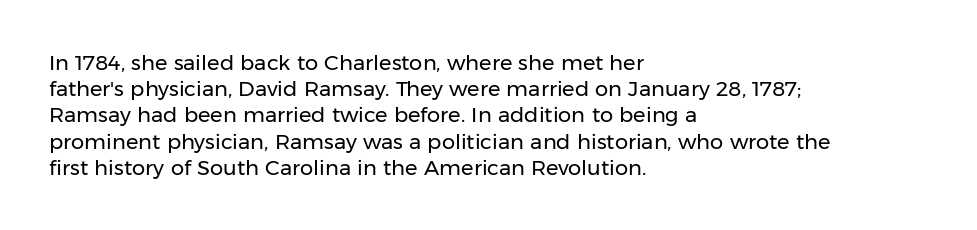
{"italic": "no", "bold": "no", "underline": "no", "align": "left", "line_spacing": "normal", "line_spacing_ratio": 1.25, "letter_spacing": "normal", "letter_spacing_em": 0.0, "glyph_px": 21}
